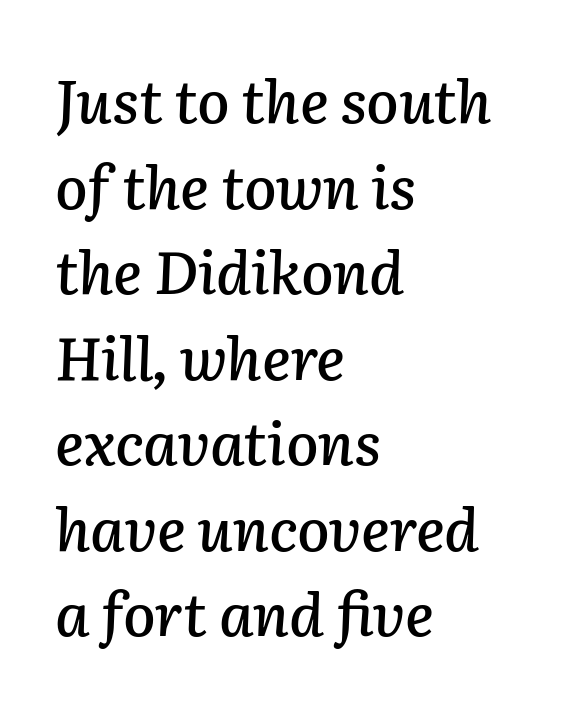
Q: Is the text italic (slanted)? A: Yes, it leans right by about 2 degrees.
Q: Is the text underlined? A: No.
Q: How is the paragraph aligned? A: Left-aligned.
Q: Is the spacing between letters normal or unusually wide? A: Normal.
Q: Is the spacing between lines tight, normal or loose? A: Normal.
Q: Width (condensed, normal, or wide)? A: Normal.
Q: Stroke contrast? A: Low.
Q: x-height? A: Medium.
Q: Monospaced? A: No.
